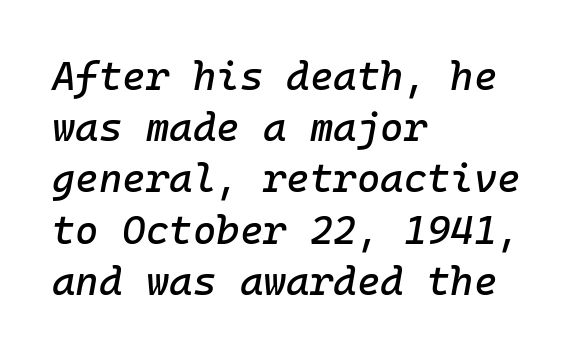
The image shows 40 px text type, italic (leaning right), monospaced; set left-aligned, normal line spacing (1.28x), normal letter spacing, not underlined; low stroke contrast and a medium x-height.
